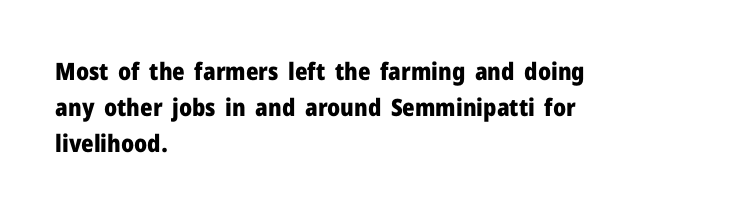
Q: Is the text bold? A: Yes.
Q: Is the text italic (slanted)? A: No, it is upright.
Q: Is the text underlined? A: No.
Q: How is the paragraph aligned? A: Left-aligned.
Q: Is the spacing between letters normal or unusually wide? A: Normal.
Q: Is the spacing between lines tight, normal or loose? A: Normal.
